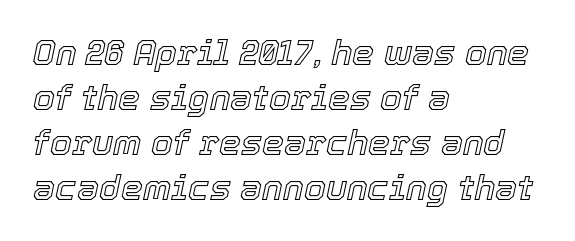
Q: Is the text italic (slanted)? A: Yes, it leans right by about 12 degrees.
Q: Is the text underlined? A: No.
Q: How is the paragraph aligned? A: Left-aligned.
Q: Is the spacing between letters normal or unusually wide? A: Normal.
Q: Is the spacing between lines tight, normal or loose? A: Normal.
Q: Width (condensed, normal, or wide)? A: Normal.
Q: x-height? A: Medium.
Q: Monospaced? A: No.
